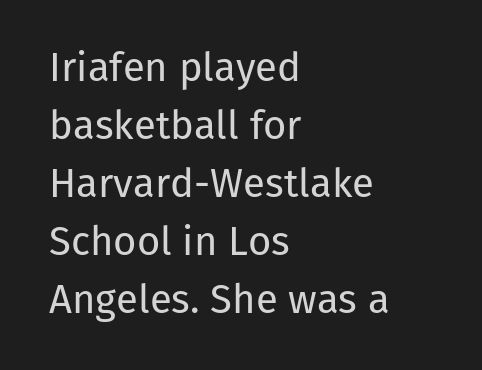
Q: Is the text bold? A: No.
Q: Is the text italic (slanted)? A: No, it is upright.
Q: Is the typeface a serif or a sans-serif typeface? A: Sans-serif.
Q: Is the text underlined? A: No.
Q: How is the paragraph aligned? A: Left-aligned.
Q: Is the spacing between letters normal or unusually wide? A: Normal.
Q: Is the spacing between lines tight, normal or loose? A: Normal.
Q: Width (condensed, normal, or wide)? A: Normal.
Q: Stroke contrast? A: Low.
Q: x-height? A: Medium.
Q: Monospaced? A: No.
